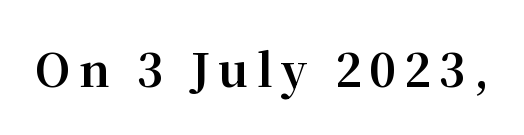
Q: Is the text bold? A: Yes.
Q: Is the text italic (slanted)? A: No, it is upright.
Q: Is the typeface a serif or a sans-serif typeface? A: Serif.
Q: Is the text underlined? A: No.
Q: Width (condensed, normal, or wide)? A: Normal.
Q: Stroke contrast? A: Medium.
Q: x-height? A: Medium.
Q: Monospaced? A: No.
